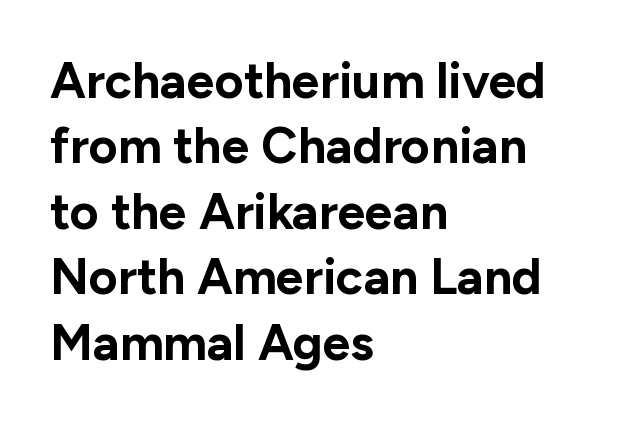
Casual observation: everything's shoved over to the left. These lines keep a tight, regular rhythm from letter to letter. Is this a fixed-width face? No — the glyphs have proportional, varying widths. Letterform terminals end flat and unadorned throughout the passage.
